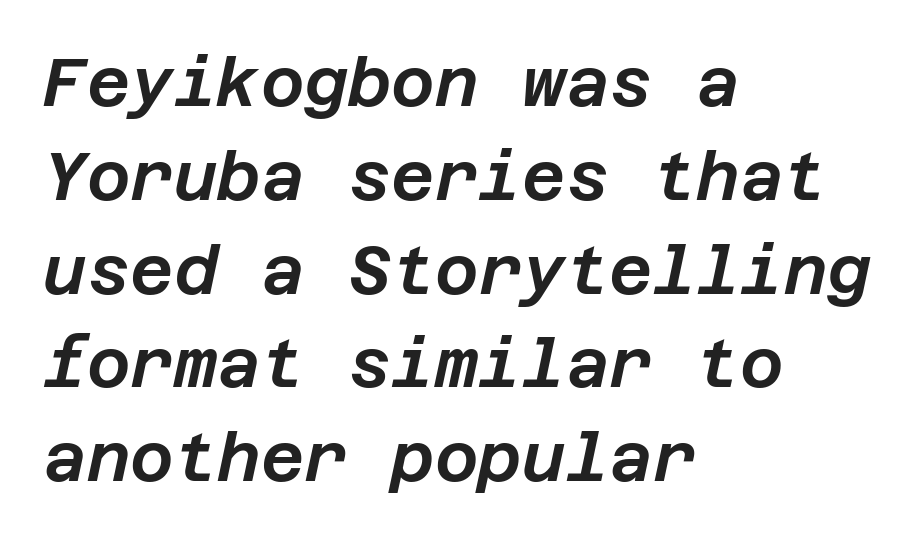
The image shows 67 px text type, italic (leaning right); set left-aligned, normal line spacing (1.4x), normal letter spacing, not underlined; low stroke contrast and a large x-height.
